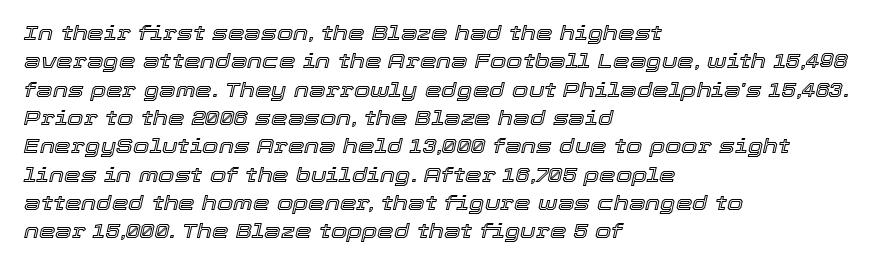
Is the letter spacing exaggerated? No — it looks like the ordinary default. Does the copy run flush right? No — it runs flush left. Style check: oblique. Anything drawn beneath the words? Only blank space. Line spacing here is normal.
